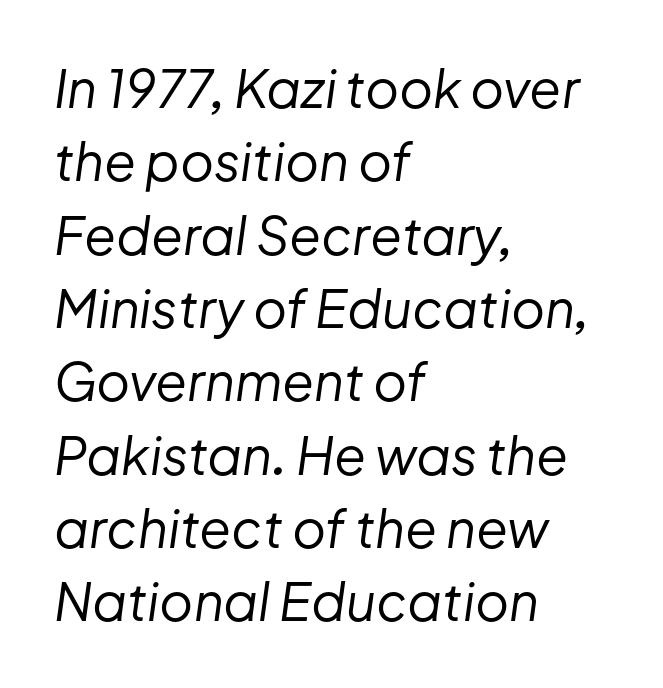
Note the varied advance widths — an 'i' is clearly narrower than an 'm'. On a weight scale, this lands at 450 or below. Style check: oblique. Rule under the text: the space is simply empty. Is the block centered? No — it sits flush against the left margin.
